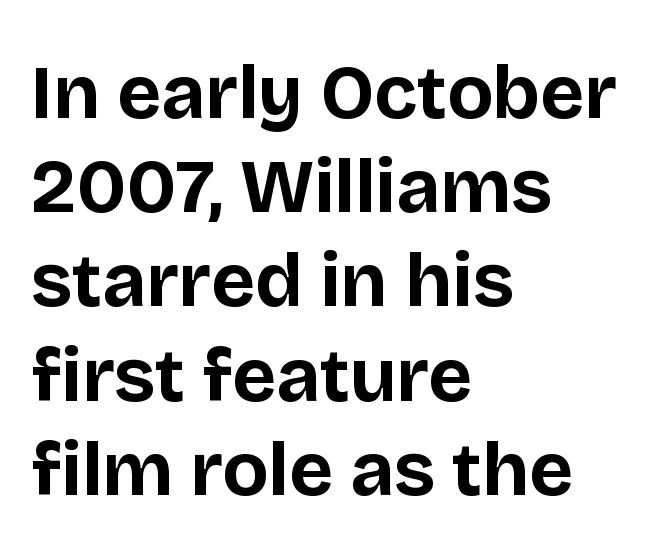
Upright lettering throughout. Does the weight exceed regular? Yes, all the way to bold. The letters advance in unequal steps, a hallmark of proportional type. The face used here is rendered with its standard letterfit. Is this a sans? Yes — the strokes have no serifs. The space directly below the letters is spotless.
